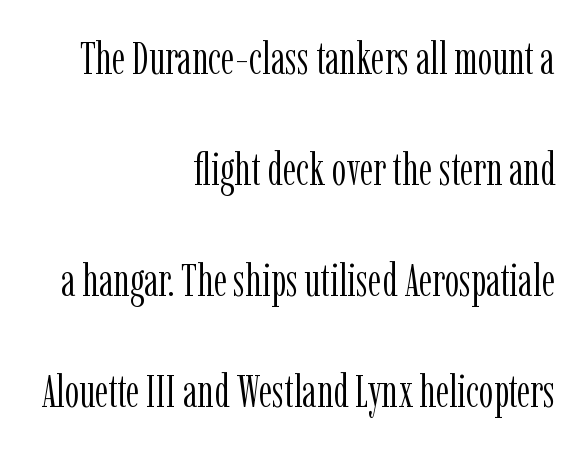
{"serif": "yes", "italic": "no", "bold": "no", "weight": "light", "width": "condensed", "stroke_contrast": "low", "x_height": "medium", "monospaced": "no", "underline": "no", "align": "right", "line_spacing": "loose", "line_spacing_ratio": 2.41, "letter_spacing": "normal", "letter_spacing_em": 0.0, "glyph_px": 46}
